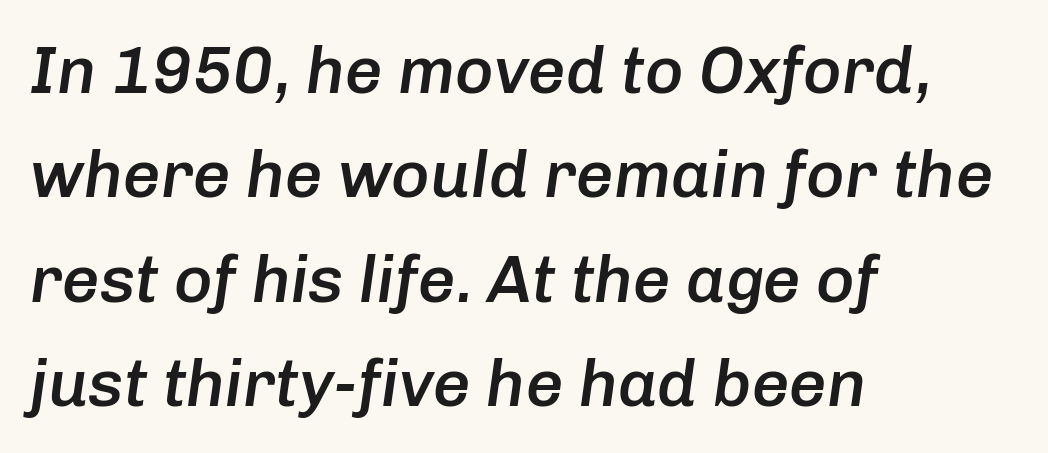
If you drew a ruler down the left edge, every line would touch it. The letters advance in unequal steps, a hallmark of proportional type. Only glyphs here, with clear space below each row. Characters follow at the spacing the type designer built in. Is the type slanted? Yes — the strokes lean at a clear angle. A typesetter would call this leading conventional body-copy spacing.
